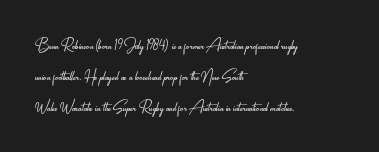
The image shows 20 px text type; set left-aligned, normal line spacing (1.54x), normal letter spacing, not underlined.
